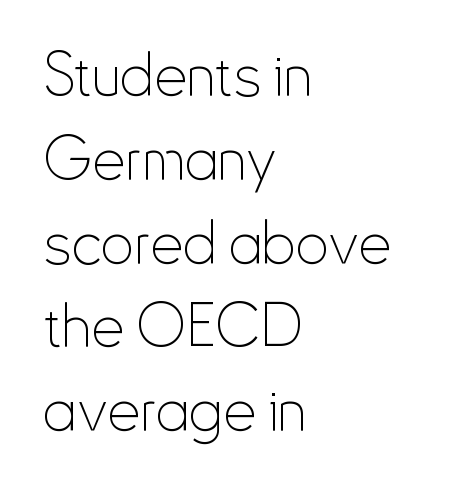
{"serif": "no", "italic": "no", "bold": "no", "weight": "thin", "width": "condensed", "stroke_contrast": "low", "x_height": "small", "monospaced": "no", "underline": "no", "align": "left", "line_spacing": "normal", "line_spacing_ratio": 1.42, "letter_spacing": "normal", "letter_spacing_em": 0.0, "glyph_px": 59}
